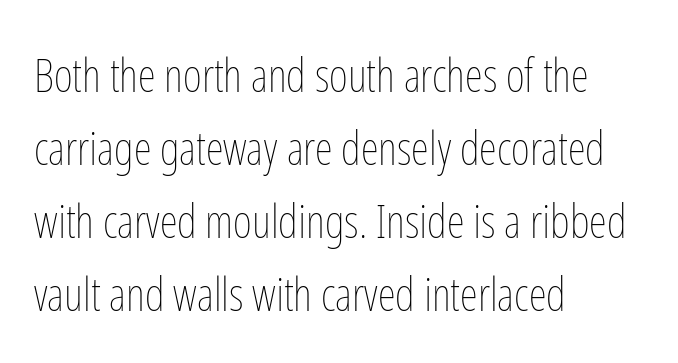
{"italic": "no", "bold": "no", "weight": "thin", "width": "condensed", "stroke_contrast": "low", "x_height": "medium", "monospaced": "no", "underline": "no", "align": "left", "line_spacing": "normal", "line_spacing_ratio": 1.59, "letter_spacing": "normal", "letter_spacing_em": 0.0, "glyph_px": 46}
